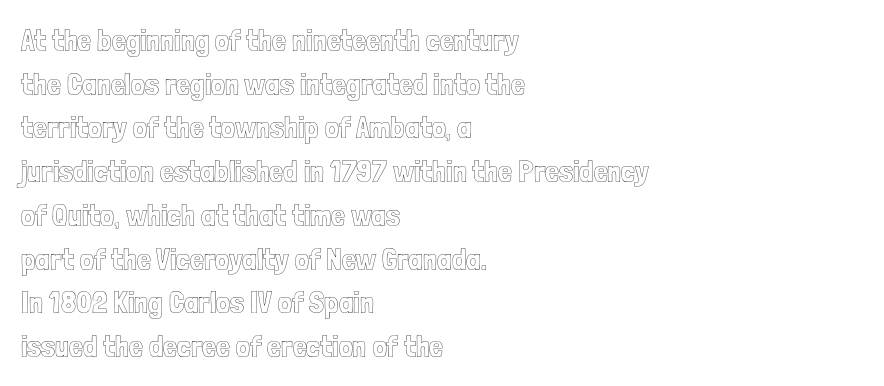
Q: Is the text italic (slanted)? A: No, it is upright.
Q: Is the text underlined? A: No.
Q: How is the paragraph aligned? A: Left-aligned.
Q: Is the spacing between letters normal or unusually wide? A: Normal.
Q: Is the spacing between lines tight, normal or loose? A: Normal.
Q: Width (condensed, normal, or wide)? A: Condensed.
Q: x-height? A: Medium.
Q: Monospaced? A: No.
